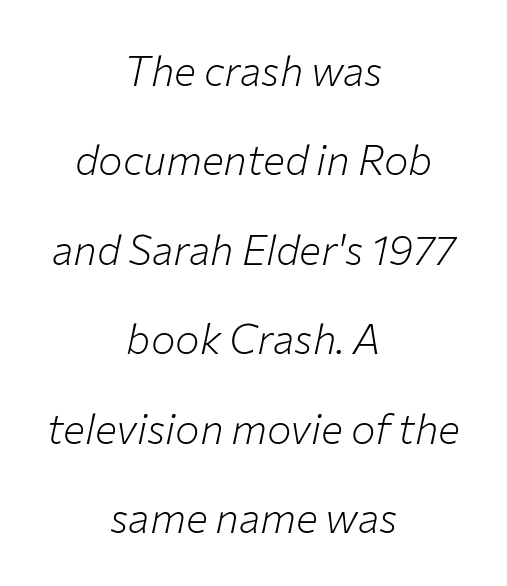
Q: Is the text bold? A: No.
Q: Is the text italic (slanted)? A: Yes, it leans right by about 12 degrees.
Q: Is the text underlined? A: No.
Q: How is the paragraph aligned? A: Centered.
Q: Is the spacing between letters normal or unusually wide? A: Normal.
Q: Is the spacing between lines tight, normal or loose? A: Loose.
Q: Width (condensed, normal, or wide)? A: Normal.
Q: Stroke contrast? A: Low.
Q: x-height? A: Medium.
Q: Monospaced? A: No.
